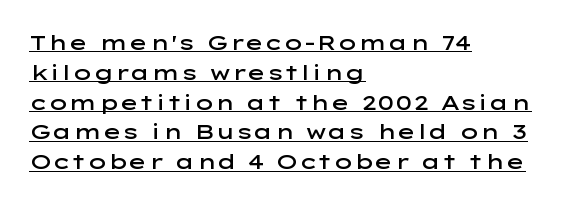
A fair bit of extra ink — the face is semibold, not bold. You could call the tracking neutral — neither tight nor loose. In CSS terms this would be text-align: left. Underlined type.
